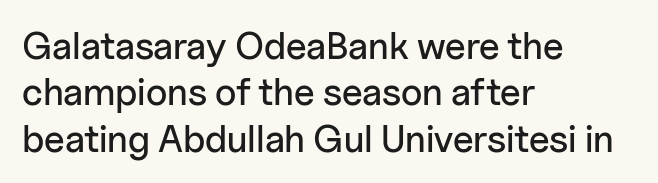
Q: Is the text italic (slanted)? A: No, it is upright.
Q: Is the typeface a serif or a sans-serif typeface? A: Sans-serif.
Q: Is the text underlined? A: No.
Q: How is the paragraph aligned? A: Left-aligned.
Q: Is the spacing between letters normal or unusually wide? A: Normal.
Q: Width (condensed, normal, or wide)? A: Normal.
Q: Stroke contrast? A: Low.
Q: x-height? A: Medium.
Q: Monospaced? A: No.
